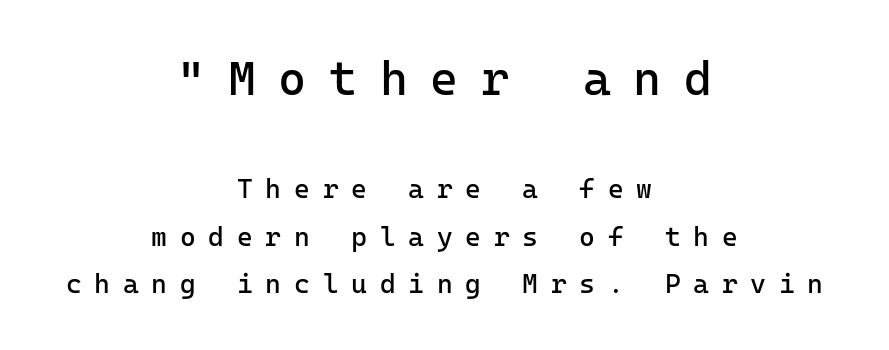
Q: Is the text bold? A: No.
Q: Is the text italic (slanted)? A: No, it is upright.
Q: Is the typeface a serif or a sans-serif typeface? A: Sans-serif.
Q: Is the text underlined? A: No.
Q: How is the paragraph aligned? A: Centered.
Q: Is the spacing between letters normal or unusually wide? A: Unusually wide.
Q: Which block of text is set in a larger size, the first (top) or the second (bottom)? A: The first (top) one.
Q: Width (condensed, normal, or wide)? A: Normal.
Q: Stroke contrast? A: Low.
Q: x-height? A: Medium.
Q: Monospaced? A: Yes.
